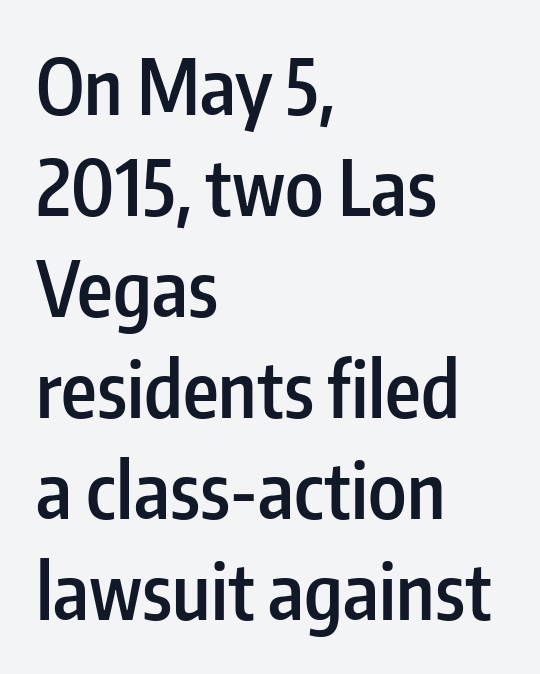
The lines sit at an ordinary, default distance from one another. Leftover space on each line is placed entirely after the last word. Ascenders rise straight up at ninety degrees. Descenders hang freely into open space. Strokes here are thickened, but only to semibold level.
